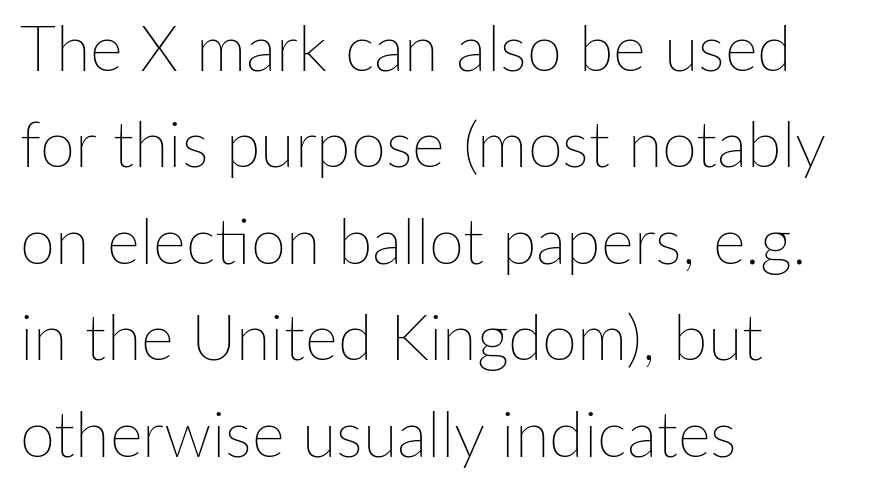
Inter-character spacing is left at the font's built-in metrics. Line spacing here is normal. The gap between lines stays unmarked. Every stem runs plumb, perpendicular to the baseline. Character widths vary here, with narrow letters taking less room than wide ones.
